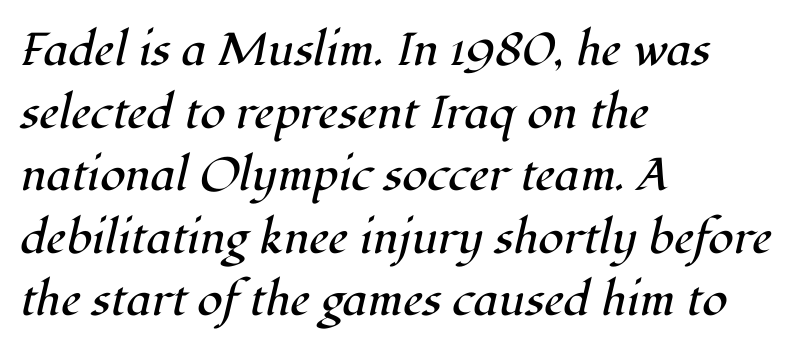
{"serif": "yes", "italic": "yes", "lean": "right", "slant_degrees": 12, "bold": "no", "weight": "regular", "width": "normal", "stroke_contrast": "high", "x_height": "medium", "monospaced": "no", "underline": "no", "align": "left", "line_spacing": "normal", "line_spacing_ratio": 1.36, "letter_spacing": "normal", "letter_spacing_em": 0.0, "glyph_px": 46}
